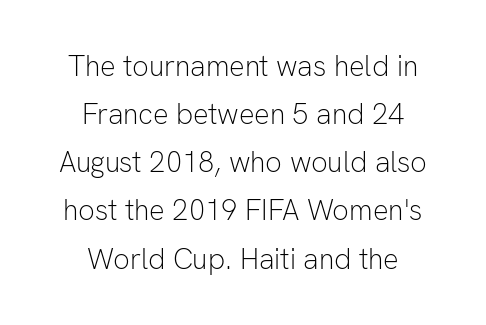
{"serif": "no", "italic": "no", "bold": "no", "weight": "light", "width": "normal", "stroke_contrast": "low", "x_height": "medium", "monospaced": "no", "underline": "no", "align": "center", "line_spacing": "normal", "line_spacing_ratio": 1.66, "letter_spacing": "normal", "letter_spacing_em": 0.0, "glyph_px": 29}
